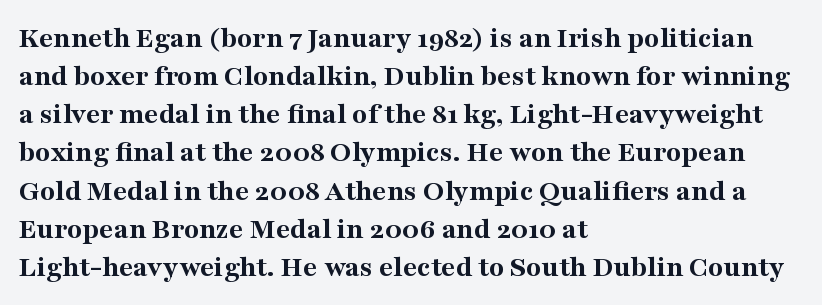
{"serif": "yes", "italic": "no", "bold": "yes", "weight": "bold", "width": "normal", "stroke_contrast": "medium", "x_height": "medium", "monospaced": "no", "underline": "no", "align": "left", "line_spacing_ratio": 1.23, "letter_spacing": "normal", "letter_spacing_em": 0.0, "glyph_px": 31}
